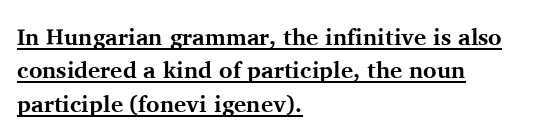
{"italic": "no", "bold": "yes", "underline": "yes", "align": "left", "line_spacing": "normal", "line_spacing_ratio": 1.45, "letter_spacing": "normal", "letter_spacing_em": 0.0, "glyph_px": 23}
